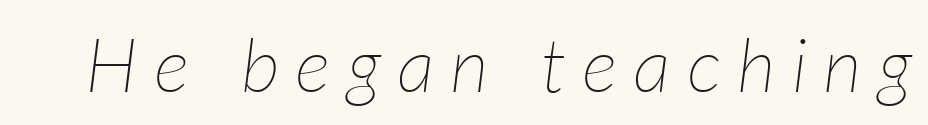
The image shows 76 px thin type, italic (leaning right); set unusually wide letter spacing (+0.21 em), not underlined; low stroke contrast and a medium x-height.
